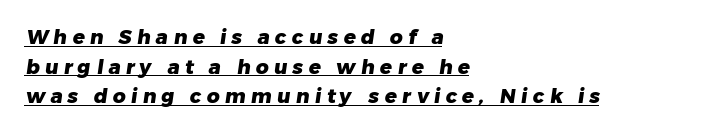
The image shows 20 px bold type; set left-aligned, normal line spacing (1.48x), unusually wide letter spacing (+0.27 em), underlined.
